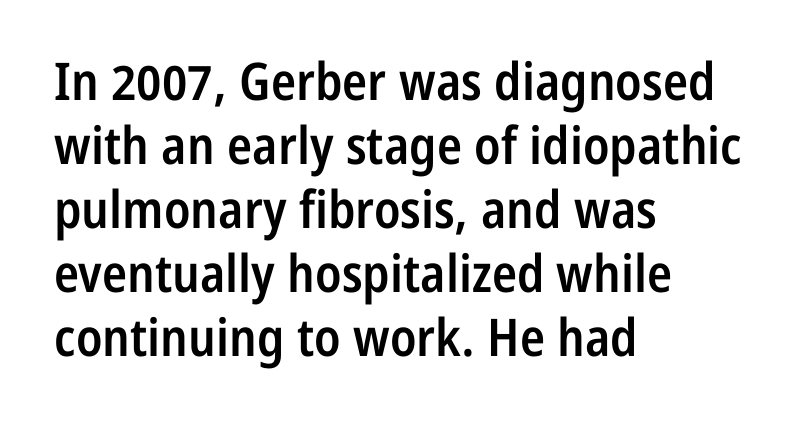
{"serif": "no", "italic": "no", "bold": "semi", "weight": "semibold", "width": "condensed", "stroke_contrast": "low", "x_height": "medium", "monospaced": "no", "underline": "no", "align": "left", "line_spacing_ratio": 1.23, "letter_spacing": "normal", "letter_spacing_em": 0.0, "glyph_px": 52}
